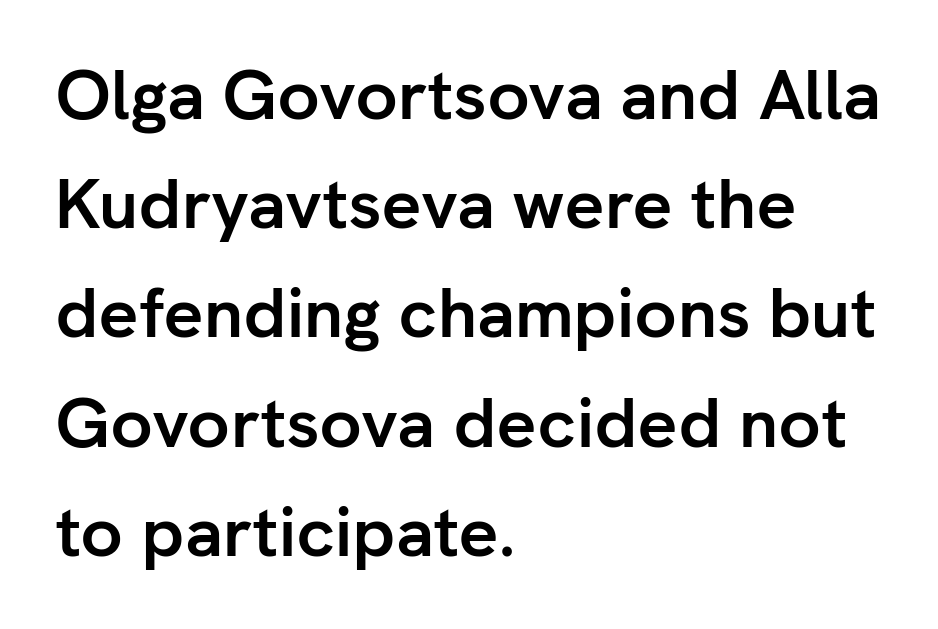
The image shows 70 px semibold sans-serif type, upright; set left-aligned, normal line spacing (1.56x), normal letter spacing, not underlined; low stroke contrast and a medium x-height.
